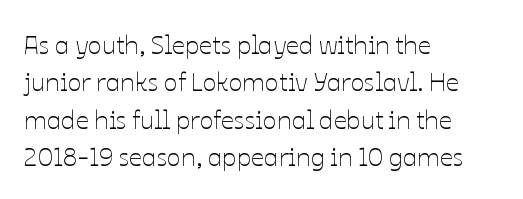
Is the letter spacing exaggerated? No — it looks like the ordinary default. This block has exactly the height ordinary leading produces. This is the regular roman posture of the typeface. Weight: not bold — regular or lighter.
